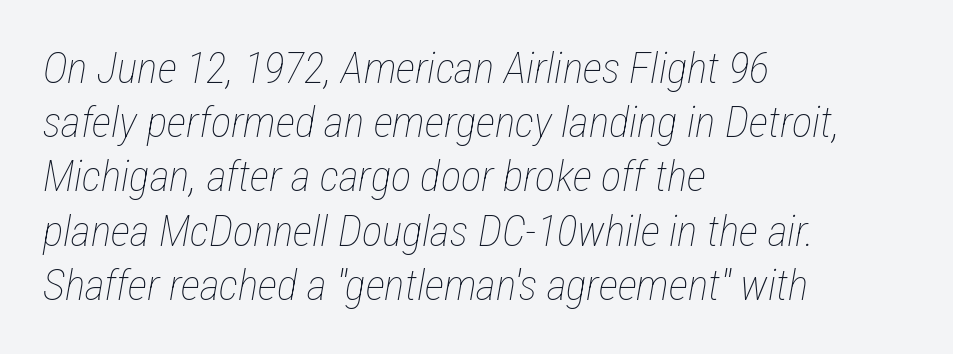
Q: Is the text bold? A: No.
Q: Is the text italic (slanted)? A: Yes, it leans right by about 12 degrees.
Q: Is the text underlined? A: No.
Q: How is the paragraph aligned? A: Left-aligned.
Q: Is the spacing between letters normal or unusually wide? A: Normal.
Q: Is the spacing between lines tight, normal or loose? A: Normal.
Q: Width (condensed, normal, or wide)? A: Condensed.
Q: Stroke contrast? A: Low.
Q: x-height? A: Medium.
Q: Monospaced? A: No.
